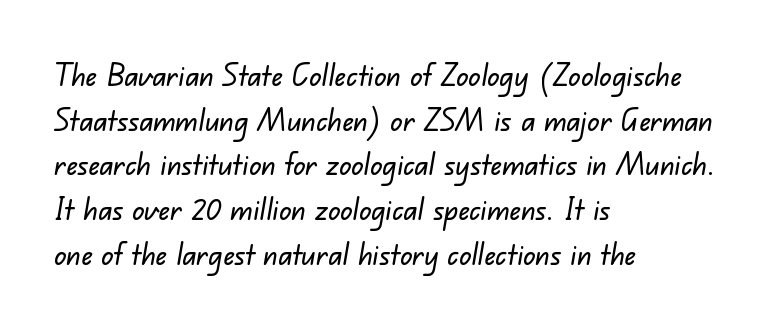
Q: Is the typeface a serif or a sans-serif typeface? A: Sans-serif.
Q: Is the text underlined? A: No.
Q: How is the paragraph aligned? A: Left-aligned.
Q: Is the spacing between letters normal or unusually wide? A: Normal.
Q: Is the spacing between lines tight, normal or loose? A: Normal.
Q: Width (condensed, normal, or wide)? A: Normal.
Q: Stroke contrast? A: Low.
Q: x-height? A: Small.
Q: Monospaced? A: No.
